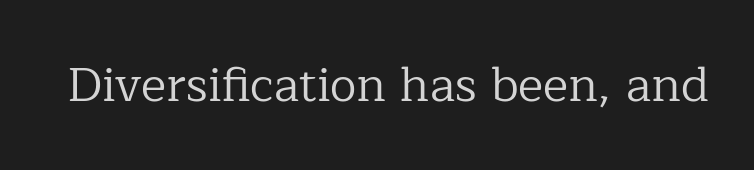
The passage shown is not underscored anywhere. This reads as an unemphasized weight, regular at the heaviest. Do the characters align in a grid? No, the font is proportional. The font family rendered here belongs to the serif group. The type is set solid horizontally, with unmodified tracking. If you drew a line through each stem, it would be perfectly vertical.
